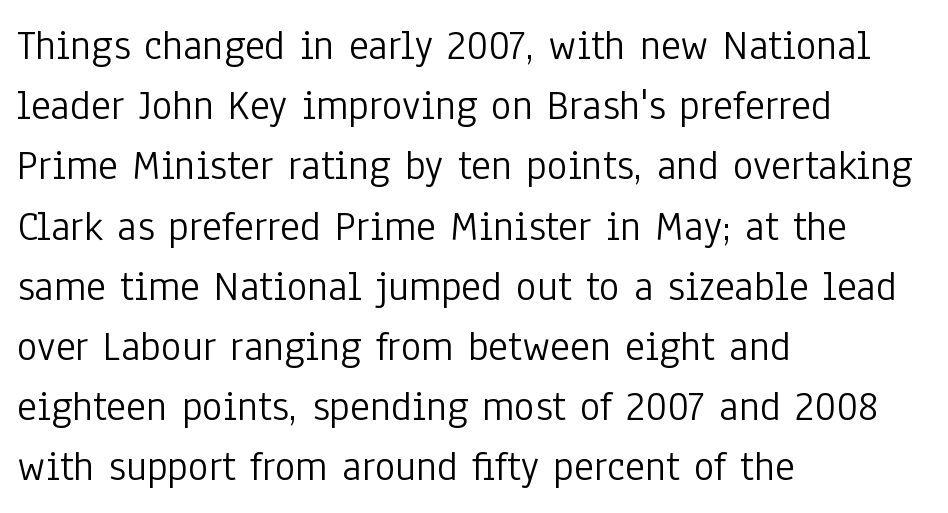
{"serif": "no", "italic": "no", "bold": "no", "weight": "light", "width": "condensed", "stroke_contrast": "low", "x_height": "medium", "monospaced": "no", "underline": "no", "align": "left", "line_spacing": "normal", "line_spacing_ratio": 1.4, "letter_spacing": "normal", "letter_spacing_em": 0.0, "glyph_px": 43}
